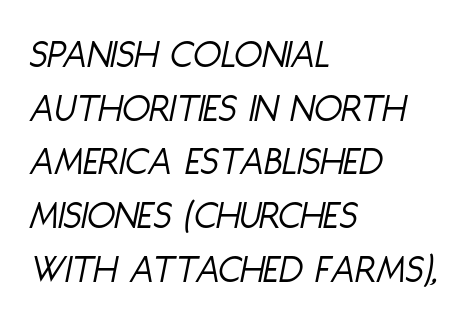
{"italic": "yes", "lean": "right", "slant_degrees": 11, "bold": "no", "weight": "light", "width": "condensed", "stroke_contrast": "low", "x_height": "large", "monospaced": "no", "underline": "no", "align": "left", "line_spacing": "normal", "line_spacing_ratio": 1.31, "letter_spacing": "normal", "letter_spacing_em": 0.0, "glyph_px": 41}
